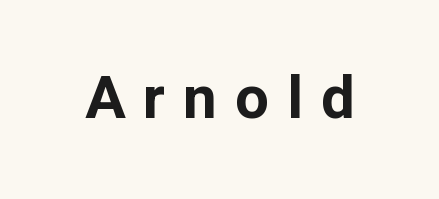
Q: Is the text bold? A: Yes.
Q: Is the text italic (slanted)? A: No, it is upright.
Q: Is the typeface a serif or a sans-serif typeface? A: Sans-serif.
Q: Is the text underlined? A: No.
Q: Is the spacing between letters normal or unusually wide? A: Unusually wide.
Q: Width (condensed, normal, or wide)? A: Normal.
Q: Stroke contrast? A: Low.
Q: x-height? A: Medium.
Q: Monospaced? A: No.
